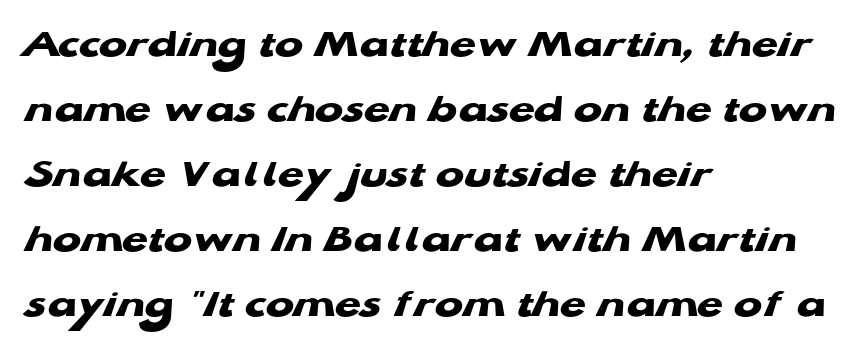
Q: Is the text bold? A: Yes.
Q: Is the typeface a serif or a sans-serif typeface? A: Sans-serif.
Q: Is the text underlined? A: No.
Q: How is the paragraph aligned? A: Left-aligned.
Q: Is the spacing between letters normal or unusually wide? A: Normal.
Q: Is the spacing between lines tight, normal or loose? A: Normal.
Q: Width (condensed, normal, or wide)? A: Wide.
Q: Stroke contrast? A: Low.
Q: x-height? A: Medium.
Q: Monospaced? A: No.
